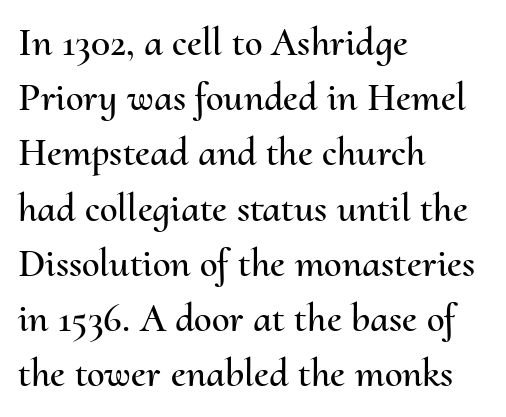
{"italic": "no", "width": "normal", "stroke_contrast": "medium", "x_height": "small", "monospaced": "no", "underline": "no", "align": "left", "line_spacing": "normal", "line_spacing_ratio": 1.38, "letter_spacing": "normal", "letter_spacing_em": 0.0, "glyph_px": 40}
